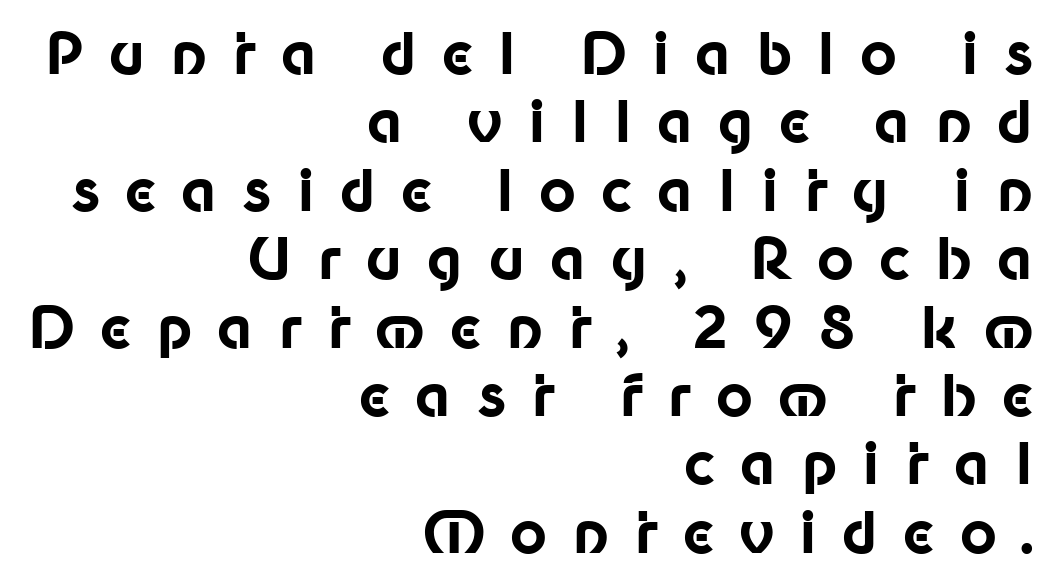
The string is rendered with underlining switched off. The tracking reads as deliberately expanded to a designer's eye. The characters display no serif detailing; their extremities are plain. This is roman type, the default non-slanted kind. On the weight axis this lands at bold, roughly 700. Spacing verdict: proportional, widths tailored to each character.
